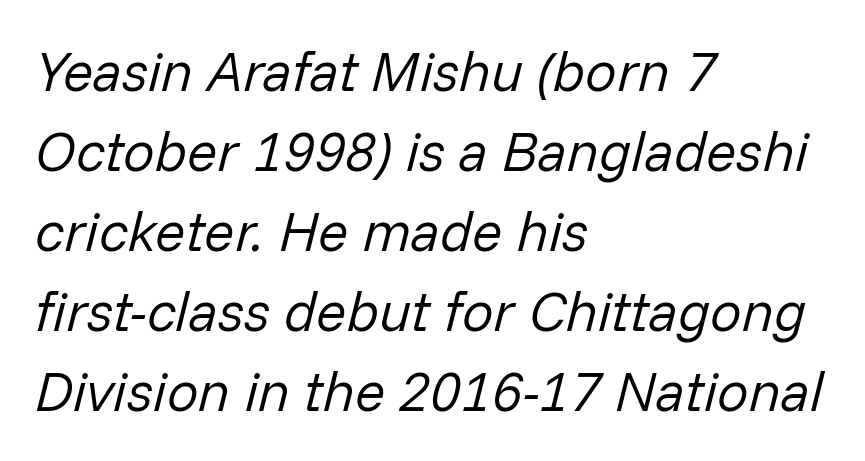
The image shows 56 px regular-weight type, italic (leaning right); set left-aligned, normal line spacing (1.43x), normal letter spacing, not underlined; low stroke contrast and a medium x-height.
